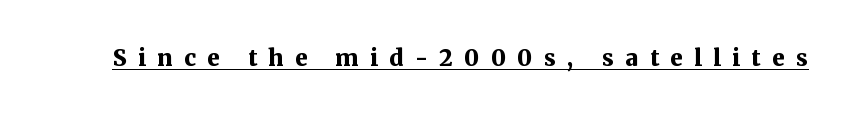
This sample carries an underscore along the baseline area. The face used here has the dense, thick strokes of a bold. Tracking value appears strongly positive — letters spread wide. It's the straight-up-and-down kind of type.
